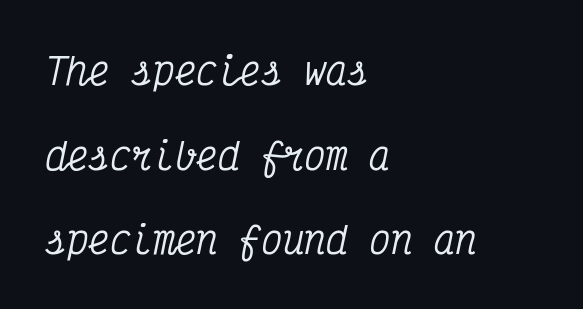
The image shows 36 px condensed serif type, italic (leaning right), monospaced; set left-aligned, loose line spacing (2.35x), normal letter spacing, not underlined; medium stroke contrast and a medium x-height.
